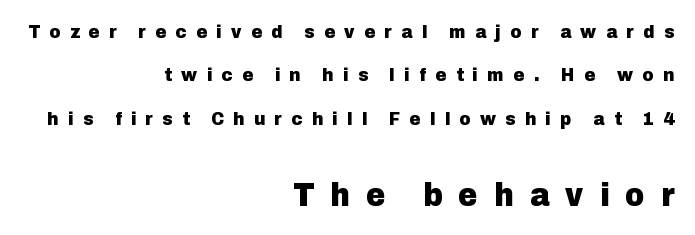
The image shows 33 px heavy sans-serif type, upright; set right-aligned, loose line spacing (2.28x), unusually wide letter spacing (+0.49 em), not underlined; the second (bottom) block is 1.74x larger; low stroke contrast and a medium x-height.
